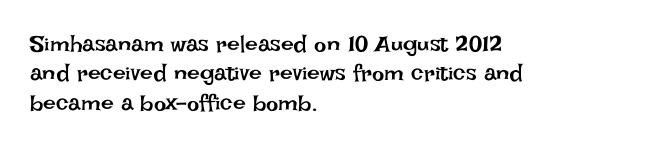
It's the straight-up-and-down kind of type. The face used here is rendered with its standard letterfit. The setting favours the left margin, as ordinary paragraphs usually do. This is not heavy type; no bold has been used. Interline gaps are of average width in this sample.
